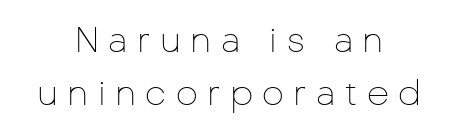
The image shows 35 px thin sans-serif type, upright; set centered, normal line spacing (1.51x), unusually wide letter spacing (+0.27 em), not underlined; low stroke contrast and a medium x-height.
